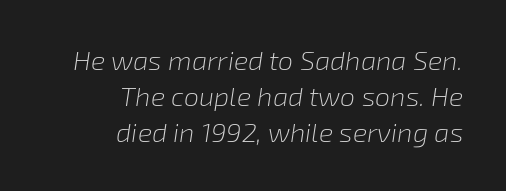
The image shows 27 px text type, italic (leaning right); set right-aligned, normal line spacing (1.33x), normal letter spacing, not underlined.
